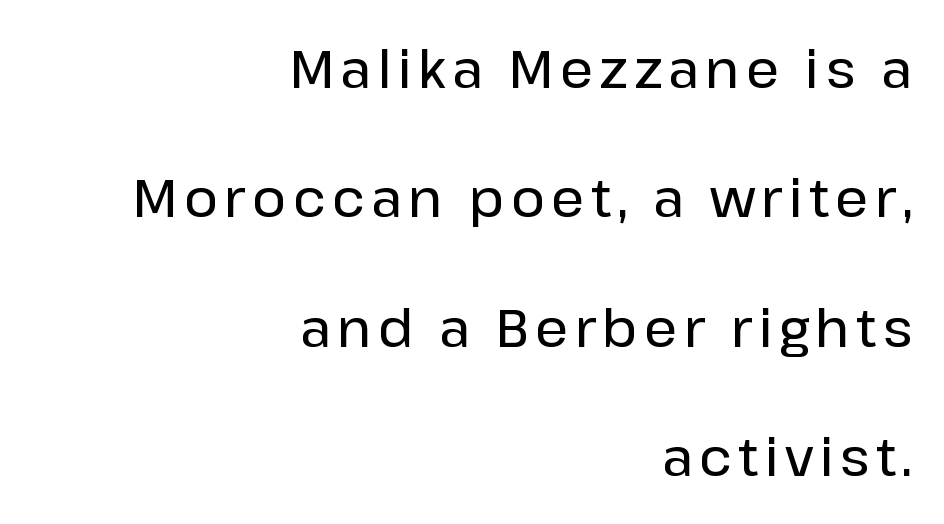
Clear beneath every line of the passage. Here the designer chose a conventional face with non-uniform glyph widths. Teacher's note: observe the even right margin — that is flush-right alignment. The text was rendered using a sans face with plain stroke endings.
